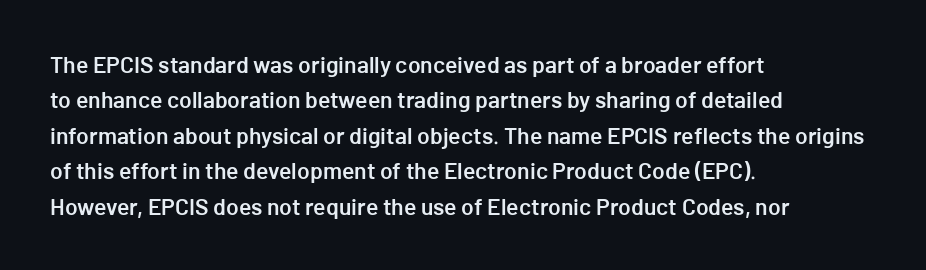
A bit beefed up — I'd call it semibold rather than bold. Upright lettering throughout. Students, observe: this is what conventionally led text looks like. The typesetter chose a ragged-right arrangement here. The rendering keeps characters at their native spacing. Only glyphs here, with clear space below each row.
